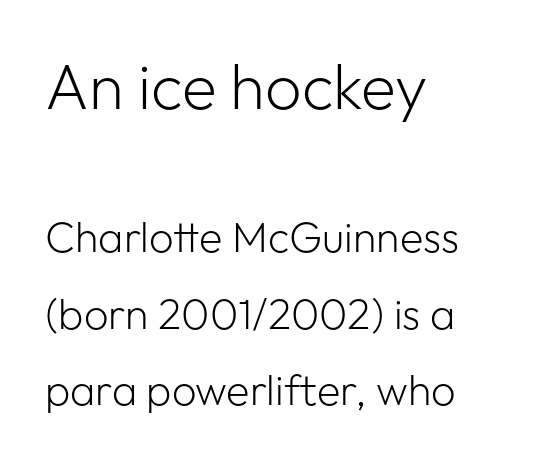
Letters have the restrained weight of plain body copy at most. Whoever set this made the first block the dominant, larger element. A typesetter would call this proportional, since set widths differ per character. The face used here is rendered with its standard letterfit. These lines are set flush left with a ragged right edge. It's the straight-up-and-down kind of type.
